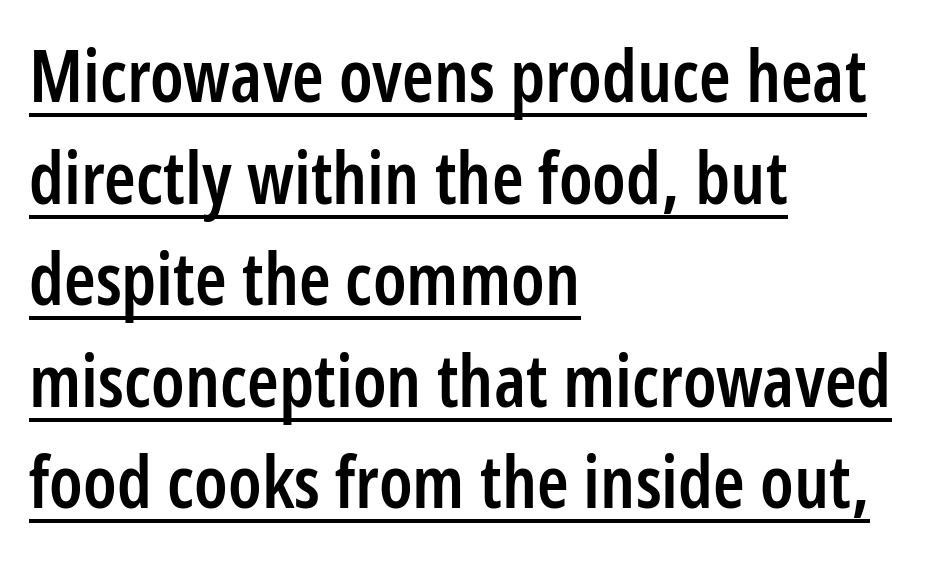
Each line of the rendering has a horizontal stroke beneath the glyphs. Standard letterfit; no display-style spreading of the glyphs. The specimen reads as upright at a glance. Semibold letterforms, between regular and bold. The text was rendered using a sans face with plain stroke endings. The line-height multiplier appears to be the usual default.
